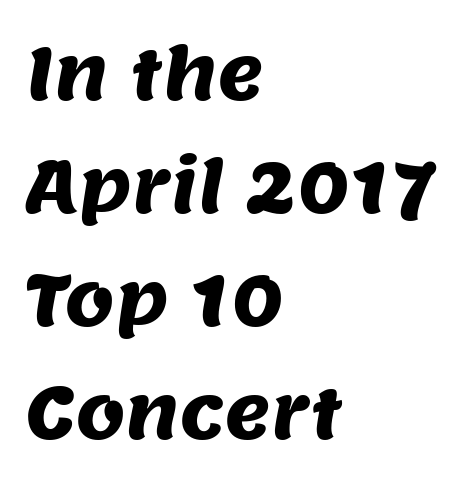
The image shows 71 px sans-serif type; set left-aligned, normal line spacing (1.59x), normal letter spacing, not underlined; medium stroke contrast and a large x-height.
